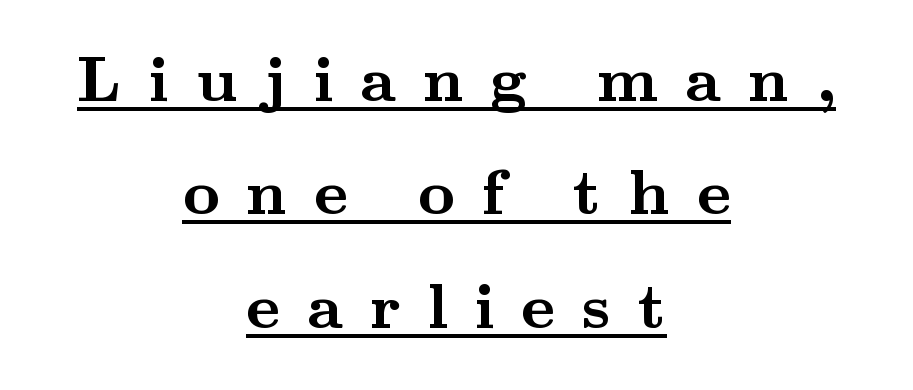
A roman cut, with each character standing at attention. Honestly, the underline is the first thing you notice here. Is the block centered? Yes — each line is placed symmetrically about the middle. Font category for this specimen: serif.
